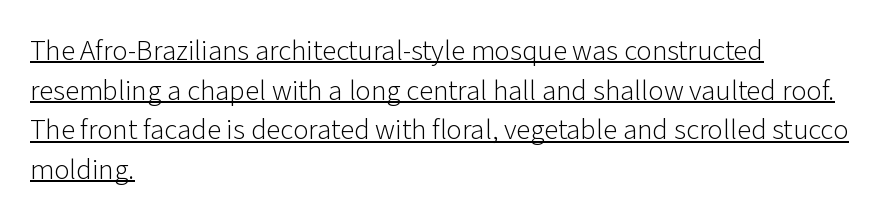
The image shows 29 px light sans-serif type, upright; set left-aligned, normal line spacing (1.37x), normal letter spacing, underlined; low stroke contrast and a medium x-height.
